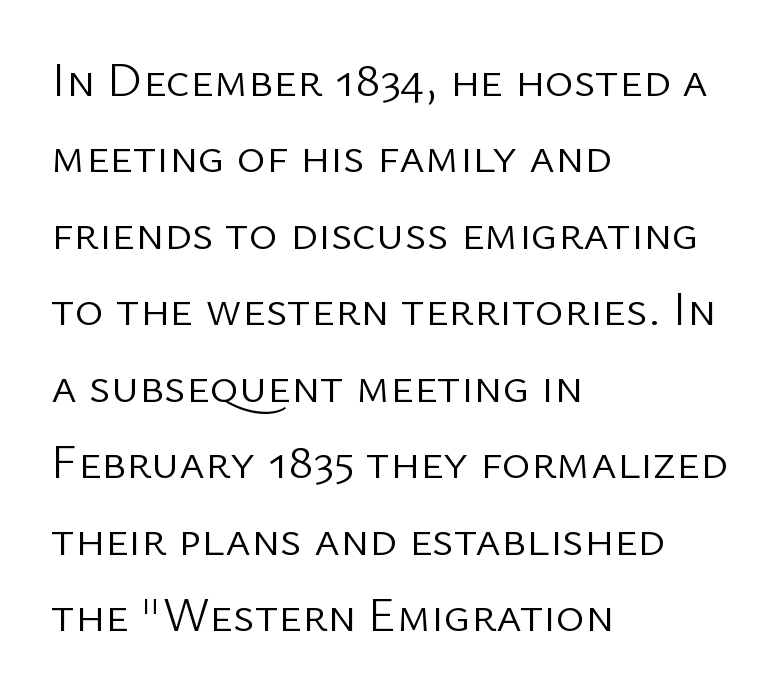
The image shows 49 px light sans-serif type, upright; set left-aligned, normal line spacing (1.56x), normal letter spacing, not underlined; low stroke contrast and a medium x-height.
